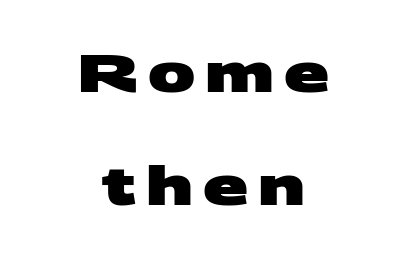
The image shows 53 px heavy, wide sans-serif type; set centered, loose line spacing (2.14x), not underlined; medium stroke contrast and a large x-height.
